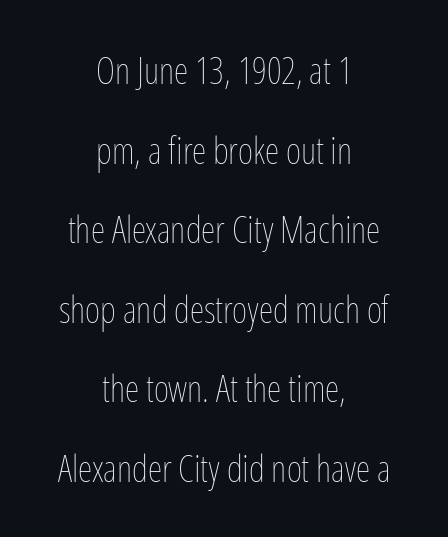
{"italic": "no", "bold": "no", "weight": "thin", "width": "condensed", "stroke_contrast": "low", "x_height": "medium", "monospaced": "no", "underline": "no", "align": "center", "line_spacing": "loose", "line_spacing_ratio": 2.15, "letter_spacing": "normal", "letter_spacing_em": 0.0, "glyph_px": 37}
